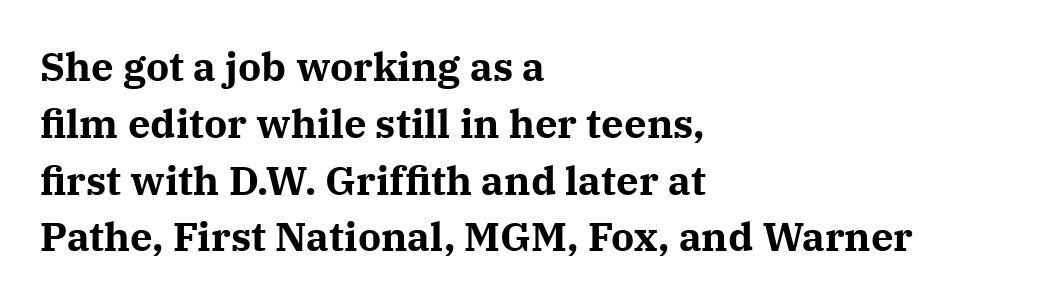
{"serif": "yes", "italic": "no", "bold": "yes", "weight": "bold", "width": "normal", "stroke_contrast": "medium", "x_height": "medium", "monospaced": "no", "underline": "no", "align": "left", "line_spacing": "normal", "line_spacing_ratio": 1.42, "letter_spacing": "normal", "letter_spacing_em": 0.0, "glyph_px": 40}
